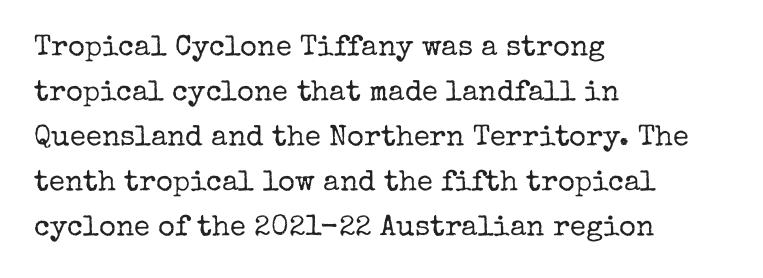
No extra tracking has been applied to these lines. The ragged edge is on the right, which tells us the setting is flush left. No letter is thick-stroked: the sample isn't bold. This is roman type, the default non-slanted kind.
